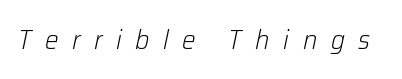
{"italic": "yes", "lean": "right", "slant_degrees": 12, "bold": "no", "underline": "no", "letter_spacing": "wide", "letter_spacing_em": 0.5, "glyph_px": 27}
